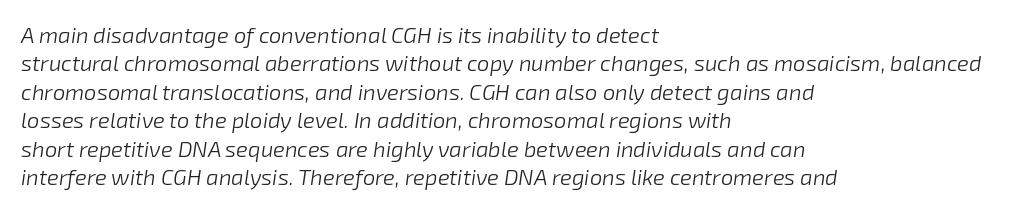
{"italic": "yes", "lean": "right", "slant_degrees": 8, "bold": "no", "underline": "no", "align": "left", "line_spacing": "normal", "line_spacing_ratio": 1.29, "letter_spacing": "normal", "letter_spacing_em": 0.0, "glyph_px": 22}
